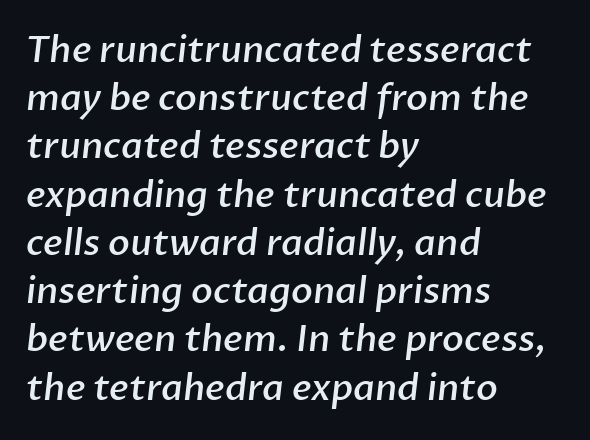
The image shows 36 px semibold sans-serif type; set left-aligned, normal line spacing (1.34x), normal letter spacing, not underlined; low stroke contrast and a medium x-height.
